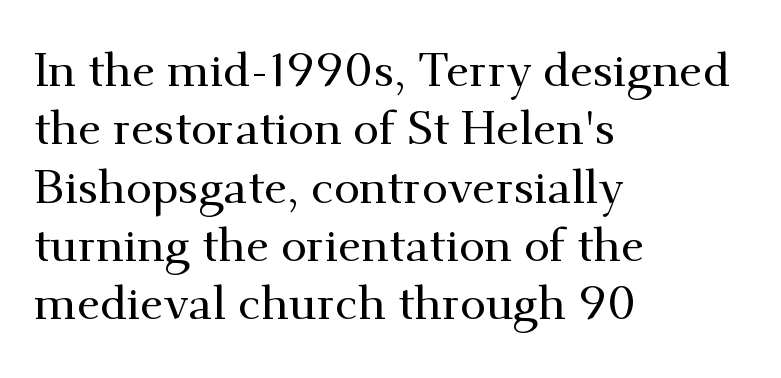
Think of a printed novel: that variable character pitch is what you see here. A typesetter would call this zero additional tracking. Does the lettering tilt? It doesn't — this is upright. Serif or sans? Serif — the stroke terminals have little feet.
